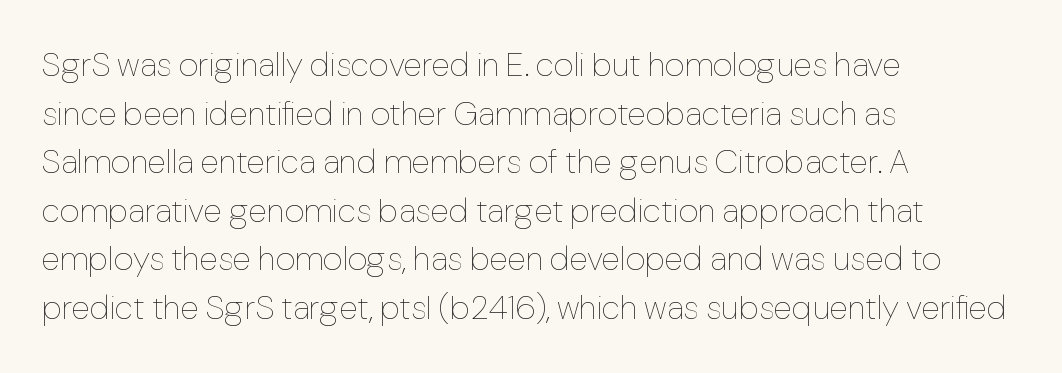
The image shows 34 px thin type, upright; set left-aligned, normal line spacing (1.43x), normal letter spacing, not underlined; low stroke contrast and a medium x-height.
